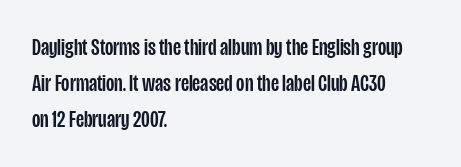
Q: Is the text italic (slanted)? A: No, it is upright.
Q: Is the text underlined? A: No.
Q: How is the paragraph aligned? A: Left-aligned.
Q: Is the spacing between letters normal or unusually wide? A: Normal.
Q: Is the spacing between lines tight, normal or loose? A: Normal.
